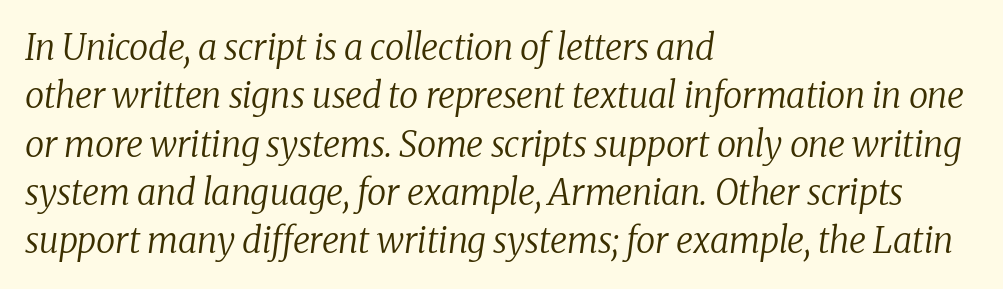
The image shows 35 px regular-weight serif type, italic (leaning right); set left-aligned, normal line spacing (1.38x), normal letter spacing, not underlined; low stroke contrast and a medium x-height.
